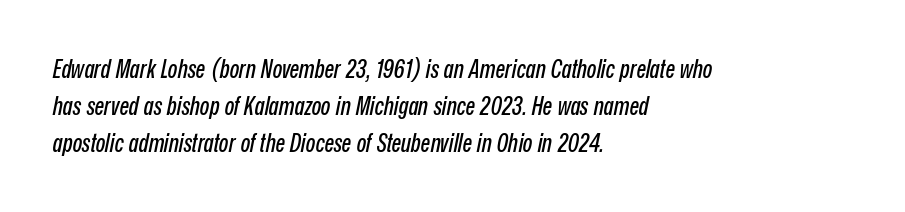
{"italic": "yes", "lean": "right", "slant_degrees": 12, "underline": "no", "align": "left", "line_spacing": "normal", "line_spacing_ratio": 1.49, "letter_spacing": "normal", "letter_spacing_em": 0.0, "glyph_px": 25}
